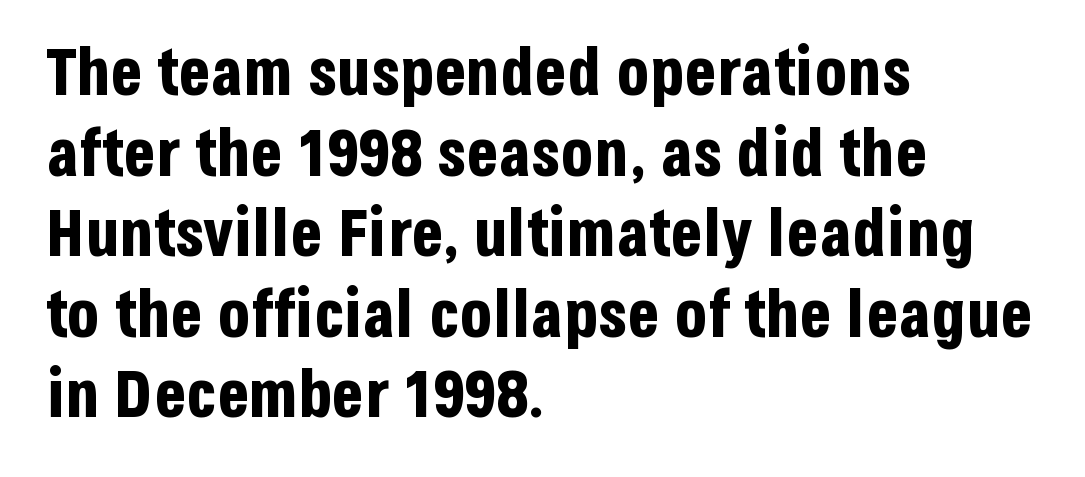
{"serif": "no", "italic": "no", "bold": "yes", "weight": "bold", "width": "condensed", "stroke_contrast": "low", "x_height": "large", "monospaced": "no", "underline": "no", "align": "left", "line_spacing_ratio": 1.22, "letter_spacing": "normal", "letter_spacing_em": 0.0, "glyph_px": 66}
